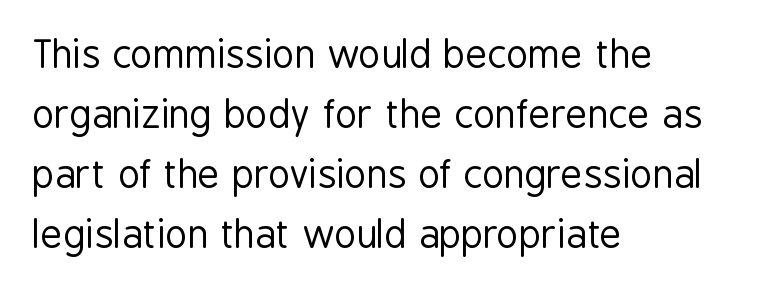
Q: Is the text bold? A: No.
Q: Is the text italic (slanted)? A: No, it is upright.
Q: Is the typeface a serif or a sans-serif typeface? A: Sans-serif.
Q: Is the text underlined? A: No.
Q: How is the paragraph aligned? A: Left-aligned.
Q: Is the spacing between letters normal or unusually wide? A: Normal.
Q: Is the spacing between lines tight, normal or loose? A: Normal.
Q: Width (condensed, normal, or wide)? A: Condensed.
Q: Stroke contrast? A: Low.
Q: x-height? A: Medium.
Q: Monospaced? A: No.
